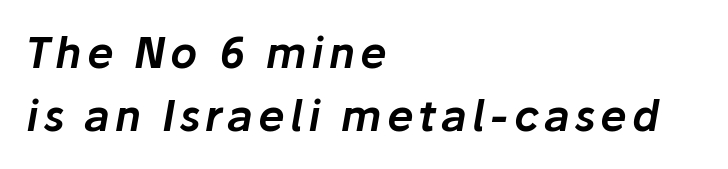
You can tell it's italic because the verticals aren't actually vertical. Regarding leading, the lines here are spaced in the standard way. A bare baseline throughout the passage. Here the designer chose a conventional face with non-uniform glyph widths. This rendering uses left alignment, leaving the right contour irregular.
